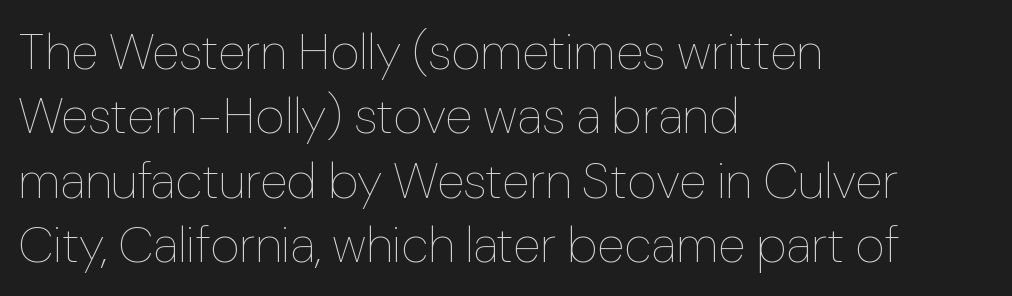
The image shows 51 px thin type, upright; set left-aligned, normal line spacing (1.26x), normal letter spacing, not underlined; low stroke contrast and a medium x-height.
